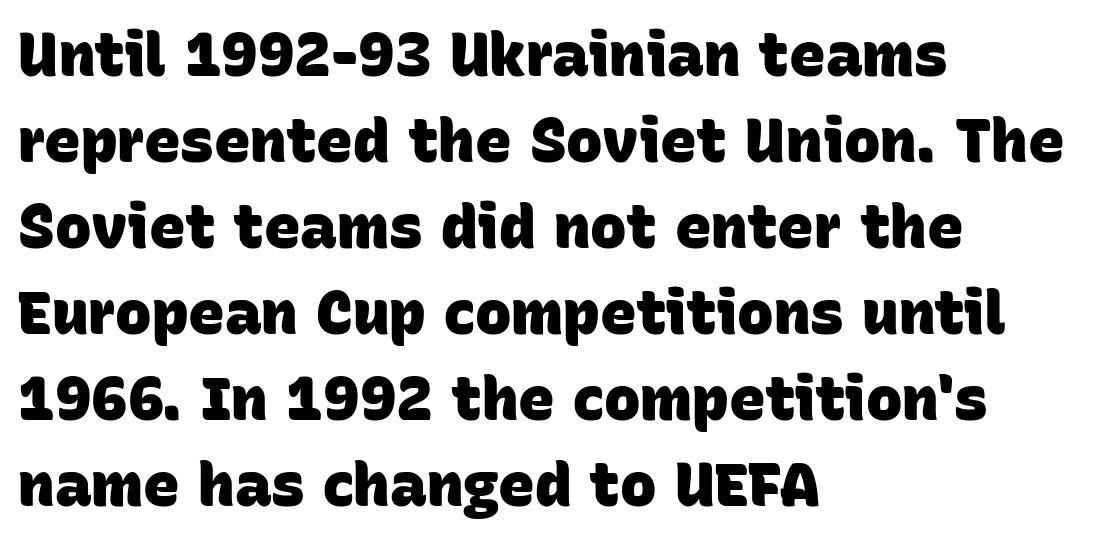
This is sans-serif lettering, the kind often seen on screens and signage. The letters are bold, with thick, heavy strokes. Does the copy run flush right? No — it runs flush left. This sample uses plain, unmodified letter spacing. The rendering uses a moderate line-height, typical for paragraphs.
